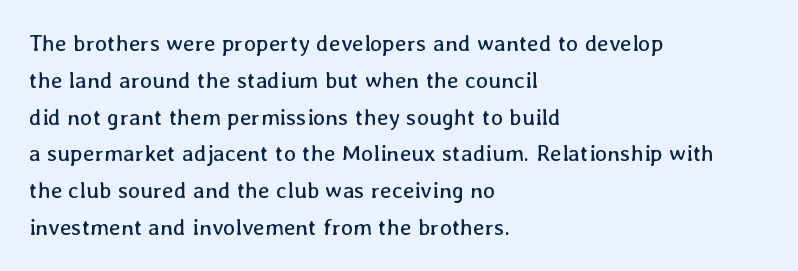
Q: Is the text bold? A: No.
Q: Is the text italic (slanted)? A: No, it is upright.
Q: Is the text underlined? A: No.
Q: How is the paragraph aligned? A: Left-aligned.
Q: Is the spacing between letters normal or unusually wide? A: Normal.
Q: Is the spacing between lines tight, normal or loose? A: Normal.
